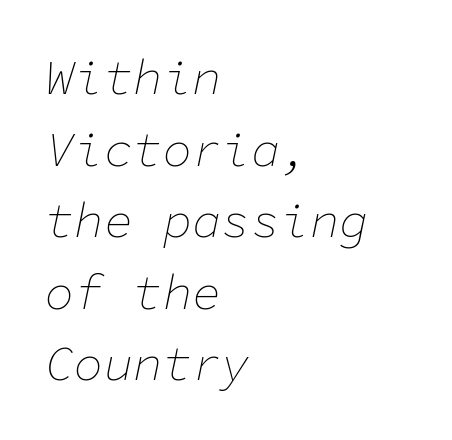
The image shows 49 px thin type, italic (leaning right), monospaced; set left-aligned, normal line spacing (1.46x), normal letter spacing, not underlined; low stroke contrast and a medium x-height.
